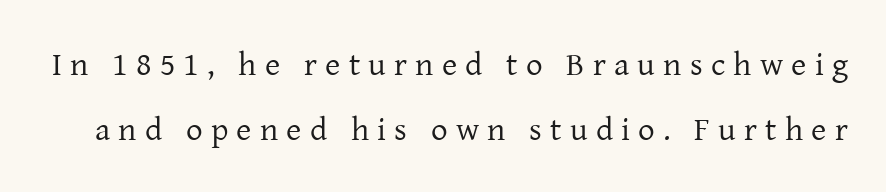
The face used here is proportionally spaced, like ordinary book or web type. Compared with a typical body face, this is equally light or lighter still. Does the leading feel generous? Absolutely, it's lavish. Rendered with straight, roman letterforms. Glyph-to-glyph distance is far greater than everyday printed text. The zone under the glyphs is completely vacant.
